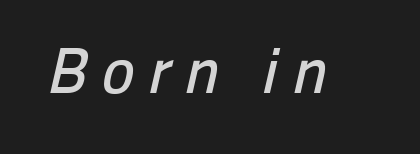
The image shows 64 px sans-serif type; set unusually wide letter spacing (+0.21 em), not underlined; low stroke contrast and a medium x-height.
